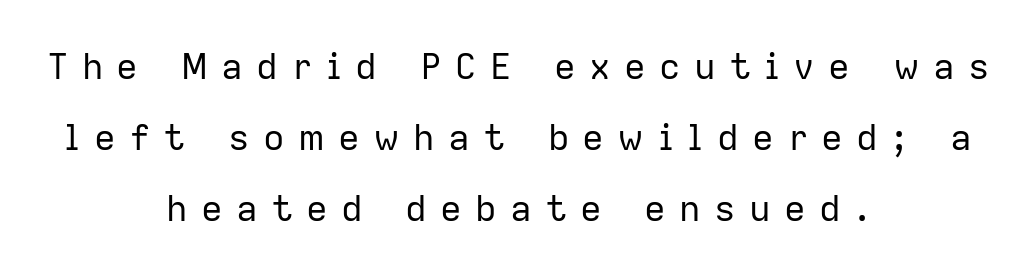
Q: Is the text bold? A: No.
Q: Is the text italic (slanted)? A: No, it is upright.
Q: Is the typeface a serif or a sans-serif typeface? A: Sans-serif.
Q: Is the text underlined? A: No.
Q: How is the paragraph aligned? A: Centered.
Q: Is the spacing between letters normal or unusually wide? A: Unusually wide.
Q: Is the spacing between lines tight, normal or loose? A: Loose.
Q: Width (condensed, normal, or wide)? A: Normal.
Q: Stroke contrast? A: Low.
Q: x-height? A: Medium.
Q: Monospaced? A: No.
